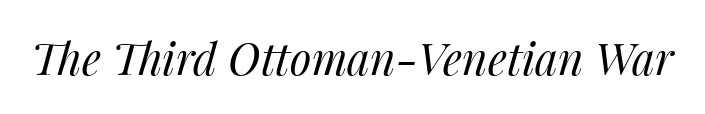
Q: Is the text bold? A: No.
Q: Is the text italic (slanted)? A: Yes, it leans right by about 14 degrees.
Q: Is the text underlined? A: No.
Q: Is the spacing between letters normal or unusually wide? A: Normal.
Q: Width (condensed, normal, or wide)? A: Normal.
Q: Stroke contrast? A: Medium.
Q: x-height? A: Medium.
Q: Monospaced? A: No.
